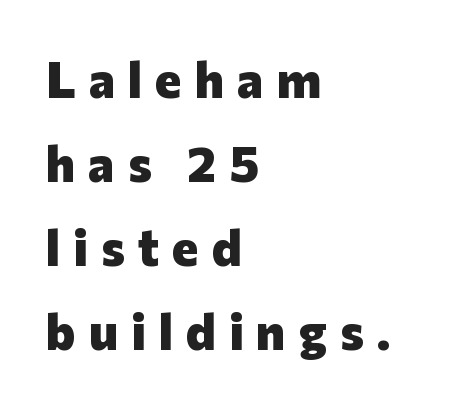
The type family on display is of the sans-serif kind. The rows are spaced the way most documents space them. Check under the words: just untouched page. These lines are rendered in a variable-pitch font.
